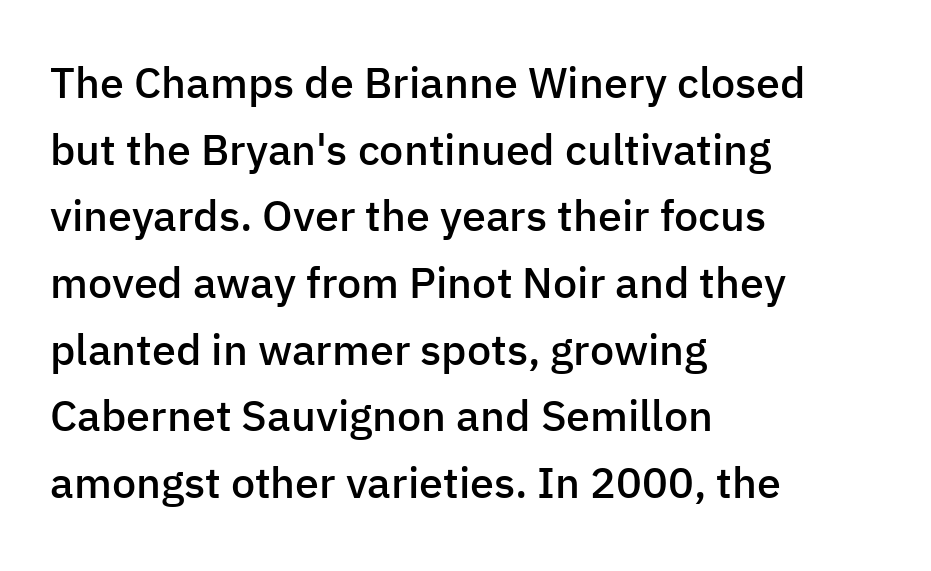
Horizontal alignment here is leftward, the default for most running prose. Typesetter's note: demi weight, one step under bold. Does extra space separate the letters? No, they use regular spacing. Look at the bottom of the vertical strokes: they stop flat, with no serifs. Compared with typical paragraphs, the rows here are spaced about the same.
